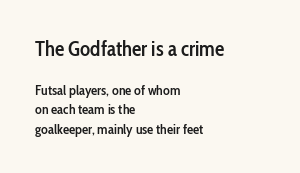
Q: Is the text bold? A: Semi-bold.
Q: Is the text italic (slanted)? A: No, it is upright.
Q: Is the text underlined? A: No.
Q: How is the paragraph aligned? A: Left-aligned.
Q: Is the spacing between letters normal or unusually wide? A: Normal.
Q: Is the spacing between lines tight, normal or loose? A: Normal.
Q: Which block of text is set in a larger size, the first (top) or the second (bottom)? A: The first (top) one.
